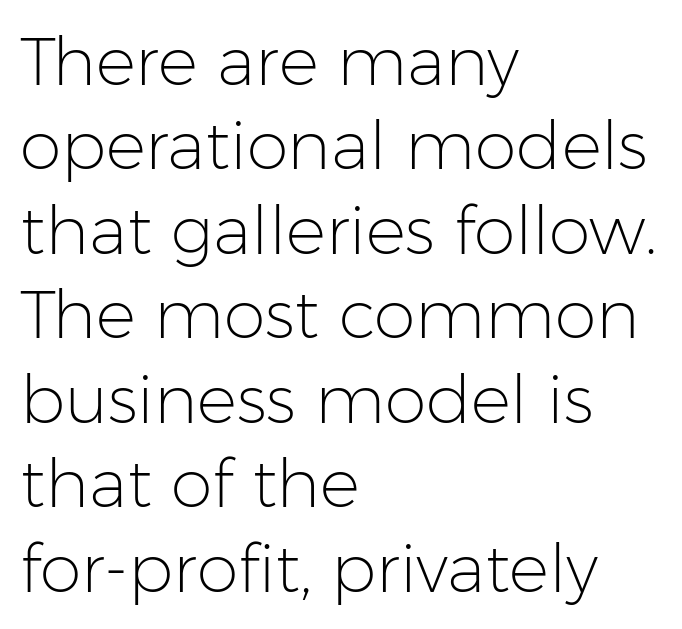
{"serif": "no", "italic": "no", "bold": "no", "weight": "light", "width": "normal", "stroke_contrast": "low", "x_height": "medium", "monospaced": "no", "underline": "no", "align": "left", "line_spacing": "normal", "line_spacing_ratio": 1.26, "letter_spacing": "normal", "letter_spacing_em": 0.0, "glyph_px": 67}
